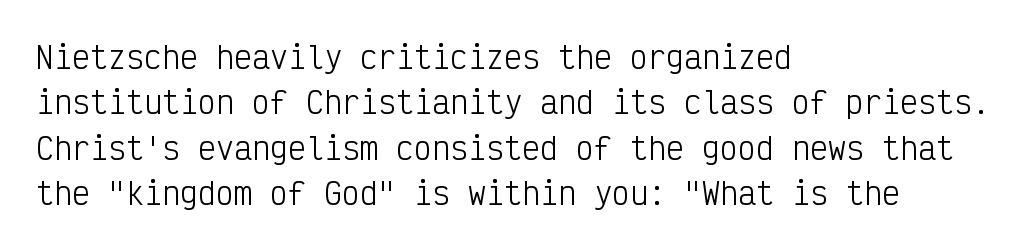
The strokes are not fattened; the text isn't bold. Horizontal bands of white between lines are of average thickness. Visually the block forms a straight wall on the left and a jagged coastline on the right. The passage shown has conventional tracking throughout. The font family rendered here belongs to the sans-serif group.
